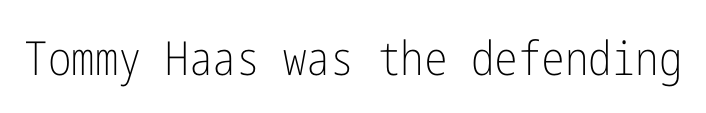
Is this a sans? Yes — the strokes have no serifs. Decoration check: the copy has no underline. Standard letterfit; no display-style spreading of the glyphs. The weight would be labelled regular, book, light, or lighter still.
